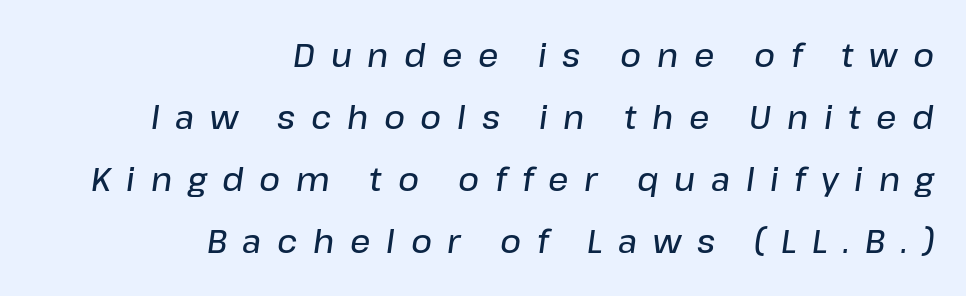
{"italic": "yes", "lean": "right", "slant_degrees": 8, "bold": "semi", "weight": "semibold", "width": "normal", "stroke_contrast": "low", "x_height": "medium", "monospaced": "no", "underline": "no", "align": "right", "line_spacing": "loose", "line_spacing_ratio": 1.94, "letter_spacing": "wide", "letter_spacing_em": 0.49, "glyph_px": 32}
